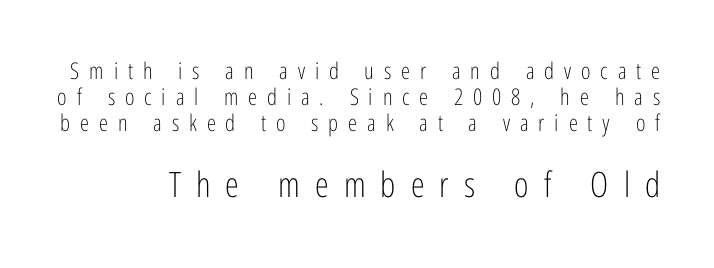
The passage shown is not bold in any degree. Examine the stroke ends and you'll find no serifs. Rows of type sit shoulder to shoulder in the vertical direction. The letters stand upright; this is a roman face. You could not count columns in this text — the font is proportionally spaced. Caption: upper text group reduced, lower text group enlarged.
